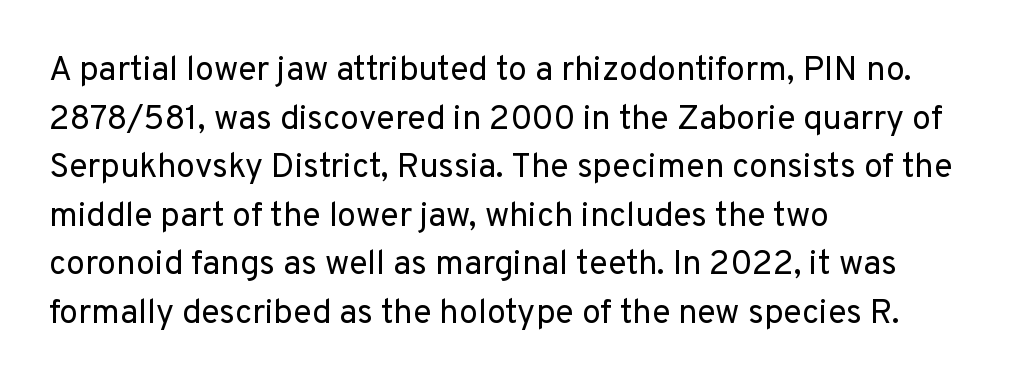
{"serif": "no", "italic": "no", "bold": "no", "weight": "regular", "width": "normal", "stroke_contrast": "low", "x_height": "medium", "monospaced": "no", "underline": "no", "align": "left", "line_spacing": "normal", "line_spacing_ratio": 1.43, "letter_spacing": "normal", "letter_spacing_em": 0.0, "glyph_px": 34}
